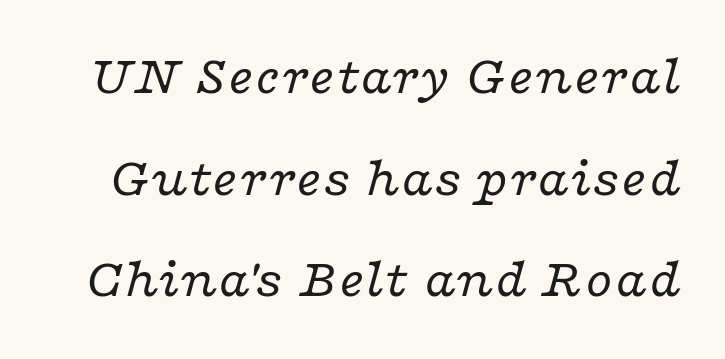
Q: Is the text bold? A: No.
Q: Is the text italic (slanted)? A: Yes, it leans right by about 16 degrees.
Q: Is the typeface a serif or a sans-serif typeface? A: Serif.
Q: Is the text underlined? A: No.
Q: Is the spacing between letters normal or unusually wide? A: Normal.
Q: Width (condensed, normal, or wide)? A: Wide.
Q: Stroke contrast? A: Low.
Q: x-height? A: Medium.
Q: Monospaced? A: No.
